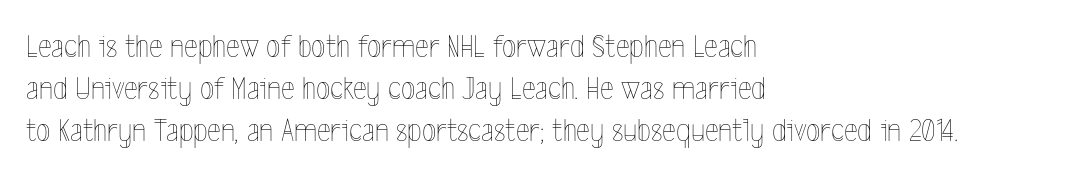
{"italic": "no", "bold": "no", "weight": "thin", "width": "condensed", "x_height": "medium", "monospaced": "no", "underline": "no", "align": "left", "line_spacing": "normal", "line_spacing_ratio": 1.28, "letter_spacing": "normal", "letter_spacing_em": 0.0, "glyph_px": 33}
